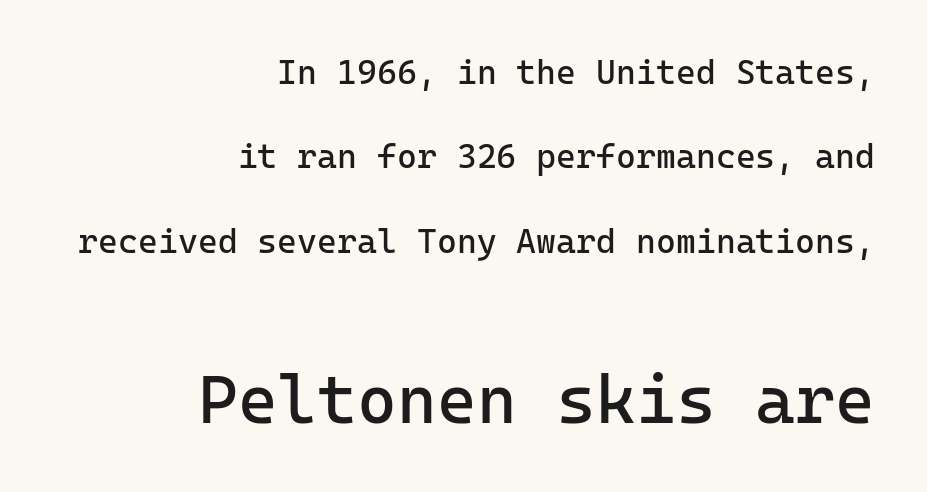
The image shows 68 px regular-weight sans-serif type, upright, monospaced; set right-aligned, loose line spacing (2.48x), normal letter spacing, not underlined; the second (bottom) block is 2.0x larger; low stroke contrast and a medium x-height.
